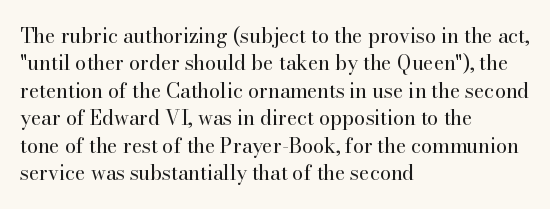
Caption: standard tracking, unaltered. Alignment: flush left. Line spacing here is normal. Weight: not bold — regular or lighter.
